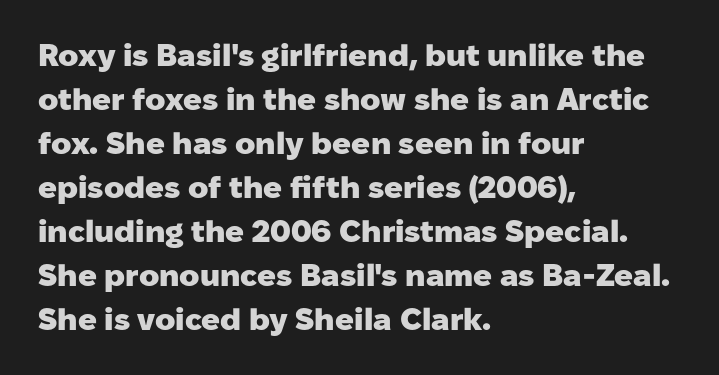
{"serif": "no", "italic": "no", "bold": "yes", "weight": "heavy", "width": "normal", "stroke_contrast": "low", "x_height": "medium", "monospaced": "no", "underline": "no", "align": "left", "line_spacing": "normal", "line_spacing_ratio": 1.42, "letter_spacing": "normal", "letter_spacing_em": 0.0, "glyph_px": 31}
